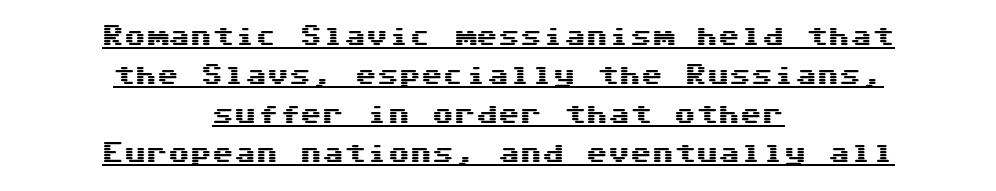
If you drew a line through each stem, it would be perfectly vertical. Reading down the block, each line starts at a different indent, mirrored at its end. What stands out about the letter spacing? Nothing — it is the standard amount. Somebody hit Ctrl+U on this one — the words are underlined.
